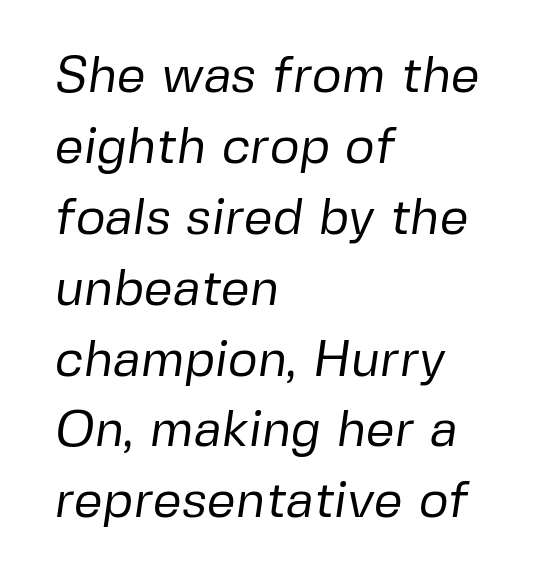
{"serif": "no", "bold": "no", "weight": "regular", "width": "normal", "stroke_contrast": "low", "x_height": "medium", "monospaced": "no", "underline": "no", "align": "left", "line_spacing": "normal", "line_spacing_ratio": 1.39, "letter_spacing": "normal", "letter_spacing_em": 0.0, "glyph_px": 51}
